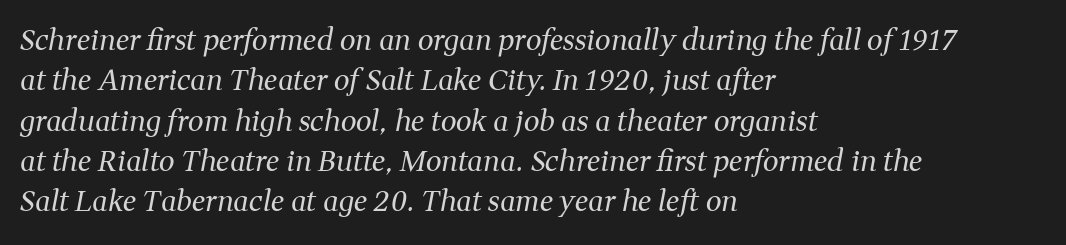
Q: Is the text bold? A: No.
Q: Is the text italic (slanted)? A: Yes, it leans right by about 11 degrees.
Q: Is the typeface a serif or a sans-serif typeface? A: Serif.
Q: Is the text underlined? A: No.
Q: How is the paragraph aligned? A: Left-aligned.
Q: Is the spacing between letters normal or unusually wide? A: Normal.
Q: Is the spacing between lines tight, normal or loose? A: Normal.
Q: Width (condensed, normal, or wide)? A: Normal.
Q: Stroke contrast? A: Medium.
Q: x-height? A: Medium.
Q: Monospaced? A: No.
